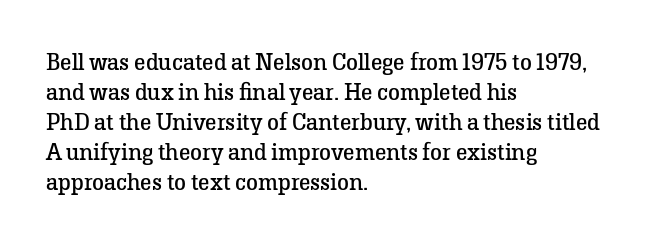
The image shows 24 px text type, upright; set left-aligned, normal line spacing (1.25x), normal letter spacing, not underlined.
